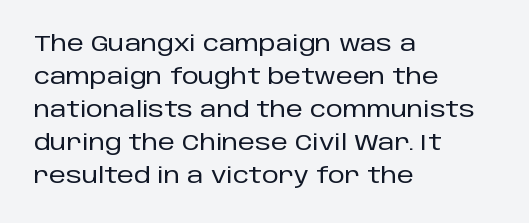
{"italic": "no", "underline": "no", "align": "left", "line_spacing": "normal", "line_spacing_ratio": 1.57, "letter_spacing": "normal", "letter_spacing_em": 0.0, "glyph_px": 21}
